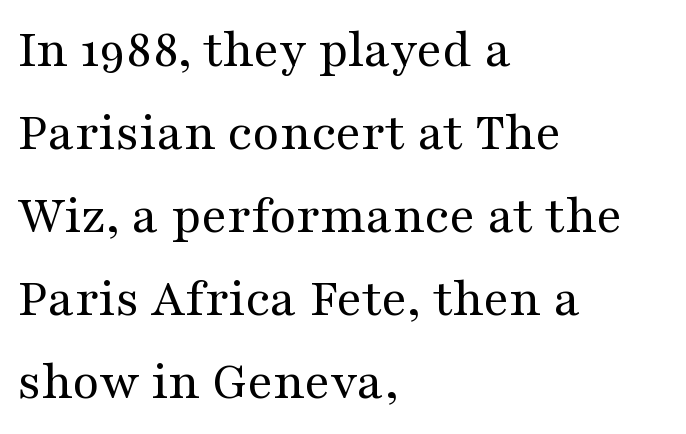
Q: Is the text bold? A: No.
Q: Is the text italic (slanted)? A: No, it is upright.
Q: Is the typeface a serif or a sans-serif typeface? A: Serif.
Q: Is the text underlined? A: No.
Q: How is the paragraph aligned? A: Left-aligned.
Q: Is the spacing between letters normal or unusually wide? A: Normal.
Q: Is the spacing between lines tight, normal or loose? A: Normal.
Q: Width (condensed, normal, or wide)? A: Wide.
Q: Stroke contrast? A: Medium.
Q: x-height? A: Medium.
Q: Monospaced? A: No.
